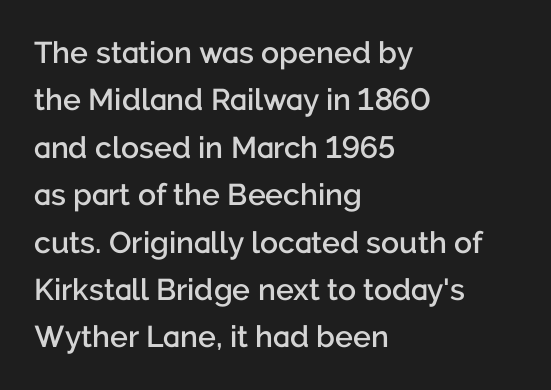
The image shows 30 px semibold sans-serif type, upright; set left-aligned, normal line spacing (1.58x), normal letter spacing, not underlined; low stroke contrast and a medium x-height.
